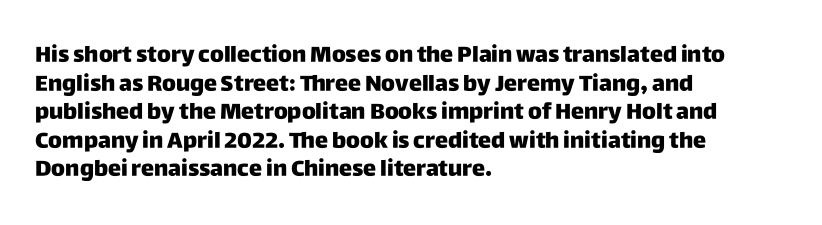
Teacher's note: observe the even left margin — that is flush-left alignment. You can tell it's not italic because the verticals are truly vertical. Words float on clear page, feet unadorned. The letterforms sit shoulder to shoulder at normal distance.
